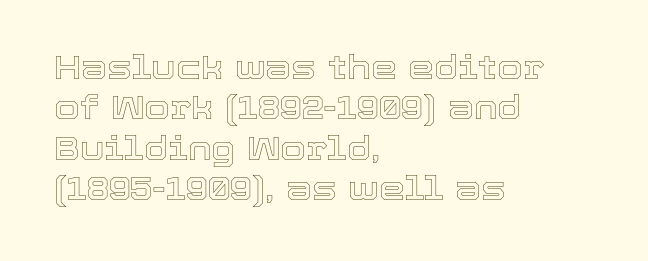
{"italic": "no", "width": "normal", "x_height": "medium", "monospaced": "no", "underline": "no", "align": "left", "line_spacing_ratio": 1.22, "letter_spacing": "normal", "letter_spacing_em": 0.0, "glyph_px": 33}
